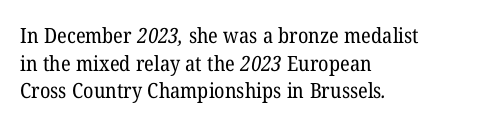
Q: Is the text bold? A: No.
Q: Is the text underlined? A: No.
Q: How is the paragraph aligned? A: Left-aligned.
Q: Is the spacing between letters normal or unusually wide? A: Normal.
Q: Is the spacing between lines tight, normal or loose? A: Normal.
